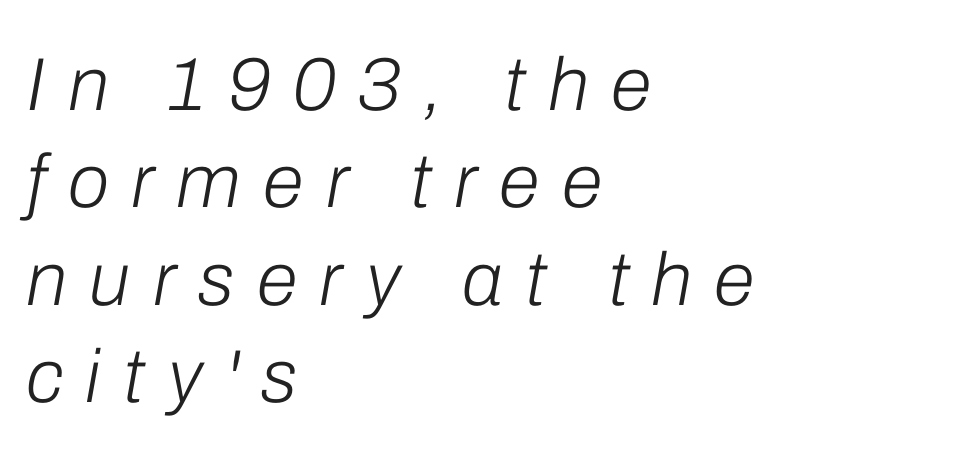
The image shows 75 px light type, italic (leaning right); set left-aligned, normal line spacing (1.3x), unusually wide letter spacing (+0.3 em), not underlined; low stroke contrast and a medium x-height.
